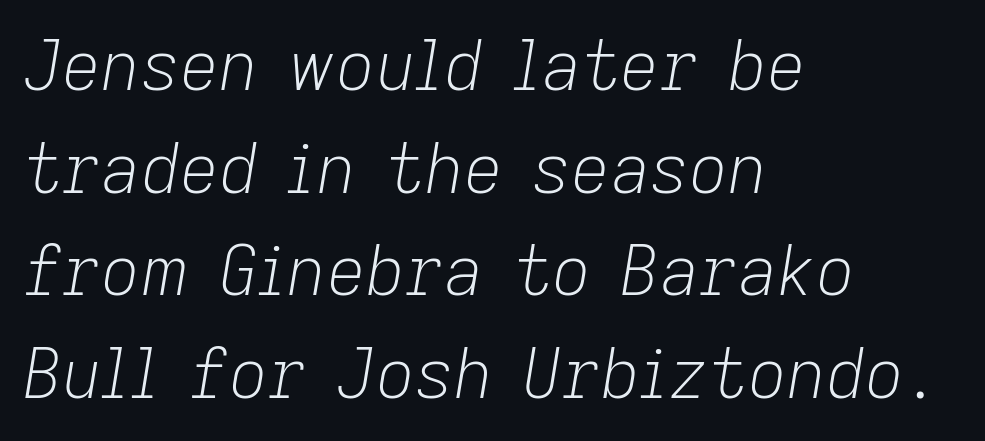
This sample uses plain, unmodified letter spacing. Looks like regular typesetting: each glyph gets only the width it needs. Interline gaps are of average width in this sample. Stroke thickness stays within the range of a standard reading face or lighter.
